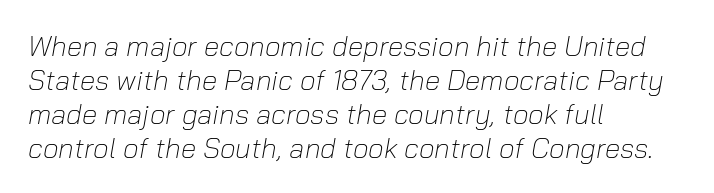
Q: Is the text bold? A: No.
Q: Is the text italic (slanted)? A: Yes, it leans right by about 10 degrees.
Q: Is the text underlined? A: No.
Q: How is the paragraph aligned? A: Left-aligned.
Q: Is the spacing between letters normal or unusually wide? A: Normal.
Q: Width (condensed, normal, or wide)? A: Normal.
Q: Stroke contrast? A: Low.
Q: x-height? A: Medium.
Q: Monospaced? A: No.
